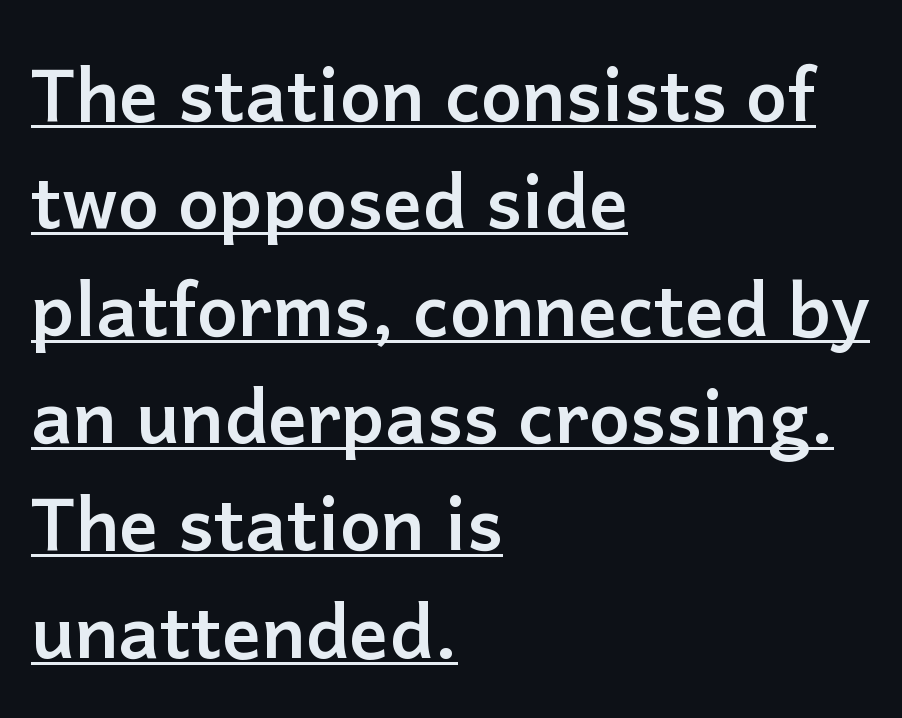
The image shows 73 px semibold sans-serif type, upright; set left-aligned, normal line spacing (1.47x), normal letter spacing, underlined; low stroke contrast and a medium x-height.
